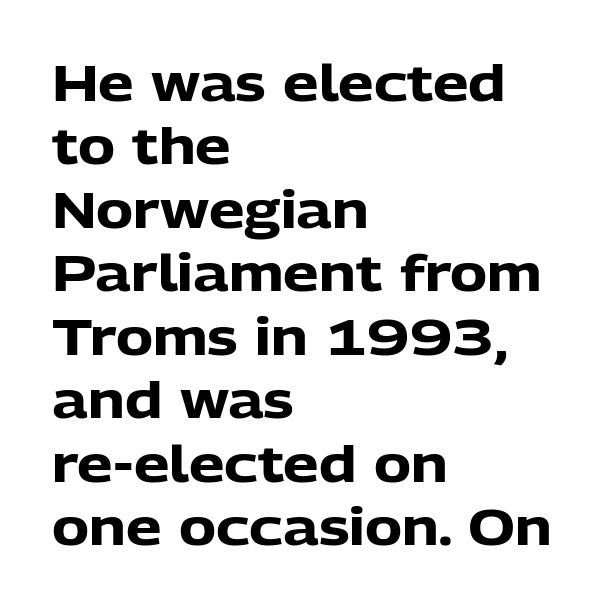
{"serif": "no", "italic": "no", "bold": "yes", "weight": "heavy", "width": "normal", "stroke_contrast": "low", "x_height": "medium", "monospaced": "no", "underline": "no", "align": "left", "line_spacing": "normal", "line_spacing_ratio": 1.27, "letter_spacing": "normal", "letter_spacing_em": 0.0, "glyph_px": 50}
